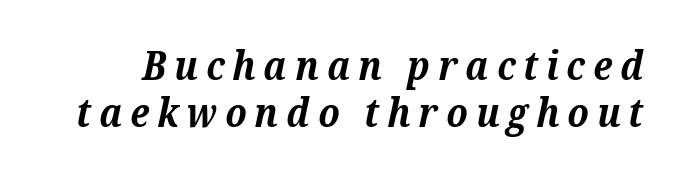
{"serif": "yes", "italic": "yes", "lean": "right", "slant_degrees": 12, "bold": "yes", "weight": "bold", "width": "normal", "stroke_contrast": "medium", "x_height": "medium", "monospaced": "no", "underline": "no", "line_spacing_ratio": 1.18, "letter_spacing": "wide", "letter_spacing_em": 0.2, "glyph_px": 40}
